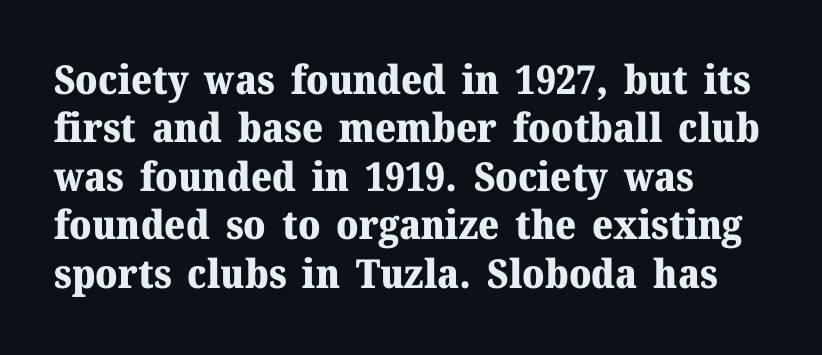
The image shows 40 px heavy serif type, upright; set left-aligned, line spacing 1.21x, normal letter spacing, not underlined; medium stroke contrast and a medium x-height.
